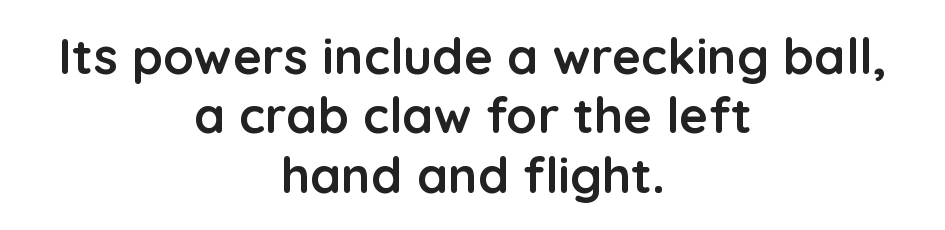
The lettering stays uniformly vertical, giving the passage a roman look. The letters sit at their default tracking, neither squeezed nor spread. This sample is center-justified, so both line endings float freely. Caption: bold face, heavy strokes. Descender tails drop into unmarked territory.
